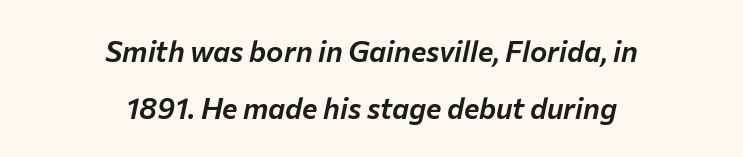
{"italic": "yes", "lean": "right", "slant_degrees": 12, "width": "normal", "stroke_contrast": "low", "x_height": "medium", "monospaced": "no", "underline": "no", "align": "center", "line_spacing": "loose", "line_spacing_ratio": 1.95, "letter_spacing": "normal", "letter_spacing_em": 0.0, "glyph_px": 29}
